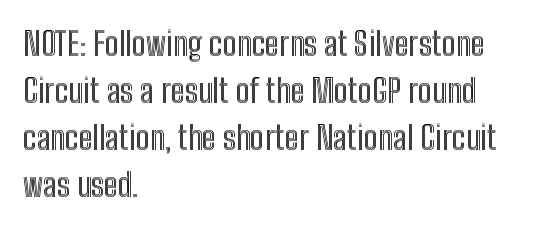
Beneath every word, the page is bare. Think of a printed novel: that variable character pitch is what you see here. In terms of letterspacing, this is plain default setting. The block of text has a typical density, with ordinary space between rows. These lines are set flush left with a ragged right edge. It's the straight-up-and-down kind of type.
